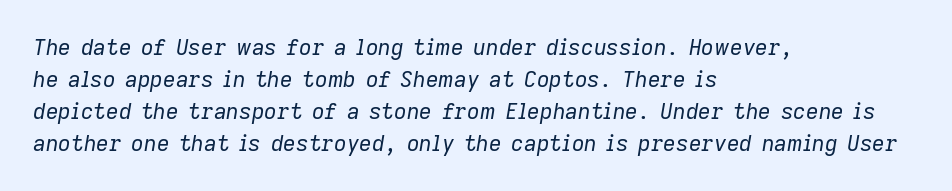
Typeset ragged right — the left edge is the straight one. Successive baselines arrive at the customary interval. Nobody touched the tracking dial on this one. Glance below the letters and you will spot only blank space. The strokes are not fattened; the text isn't bold.
